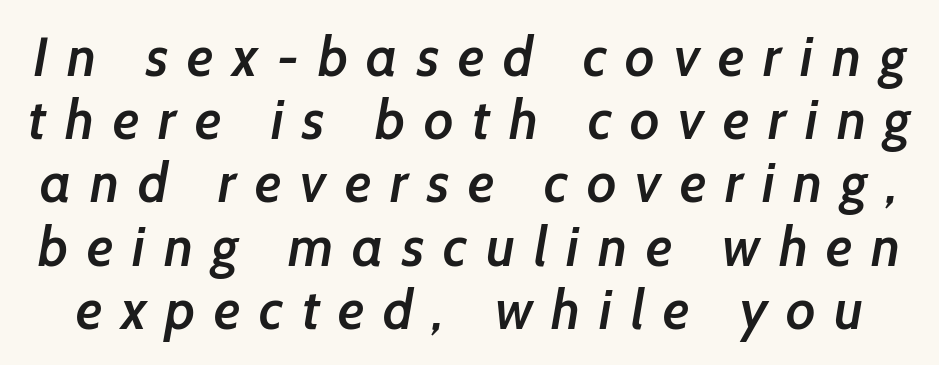
Q: Is the text bold? A: Semi-bold.
Q: Is the typeface a serif or a sans-serif typeface? A: Sans-serif.
Q: Is the text underlined? A: No.
Q: Is the spacing between letters normal or unusually wide? A: Unusually wide.
Q: Is the spacing between lines tight, normal or loose? A: Tight.
Q: Width (condensed, normal, or wide)? A: Normal.
Q: Stroke contrast? A: Low.
Q: x-height? A: Medium.
Q: Monospaced? A: No.
